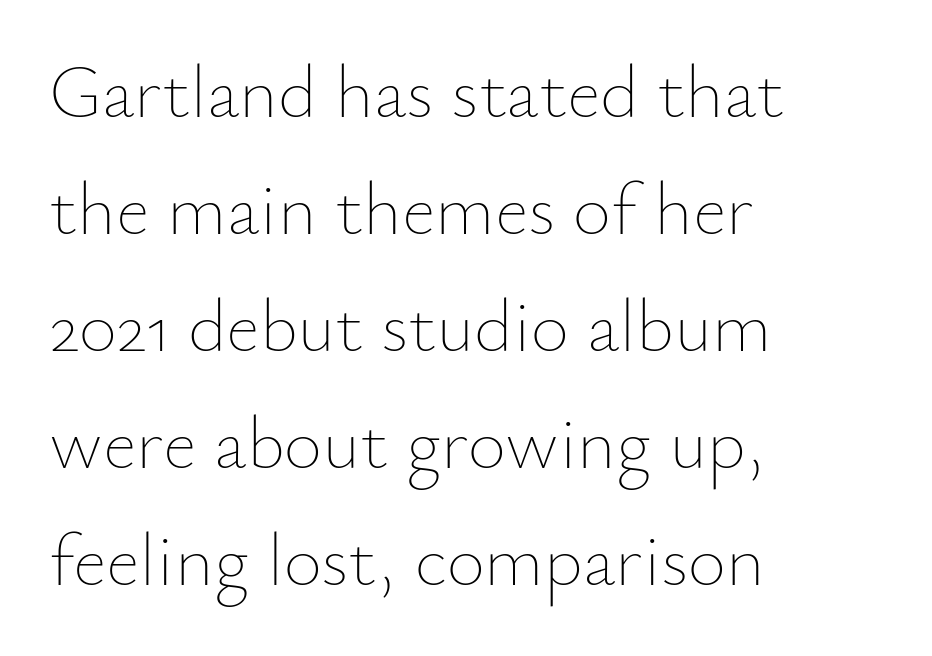
Q: Is the text bold? A: No.
Q: Is the text italic (slanted)? A: No, it is upright.
Q: Is the text underlined? A: No.
Q: How is the paragraph aligned? A: Left-aligned.
Q: Is the spacing between letters normal or unusually wide? A: Normal.
Q: Is the spacing between lines tight, normal or loose? A: Normal.
Q: Width (condensed, normal, or wide)? A: Normal.
Q: Stroke contrast? A: Low.
Q: x-height? A: Small.
Q: Monospaced? A: No.
